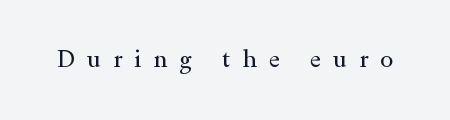
{"italic": "no", "bold": "no", "underline": "no", "letter_spacing": "wide", "letter_spacing_em": 0.5, "glyph_px": 24}
